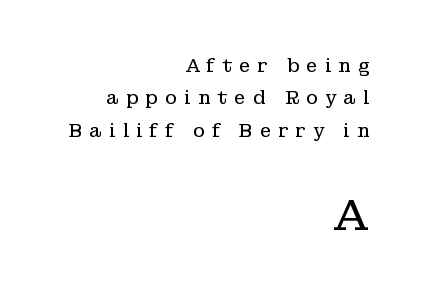
Type size steps up from the first block to the second. The typeface has the unassuming heft of standard copy or less. Display-style spreading of the glyphs; the letterfit is very open. Observe the serifs anchoring each vertical stroke in this sample.
